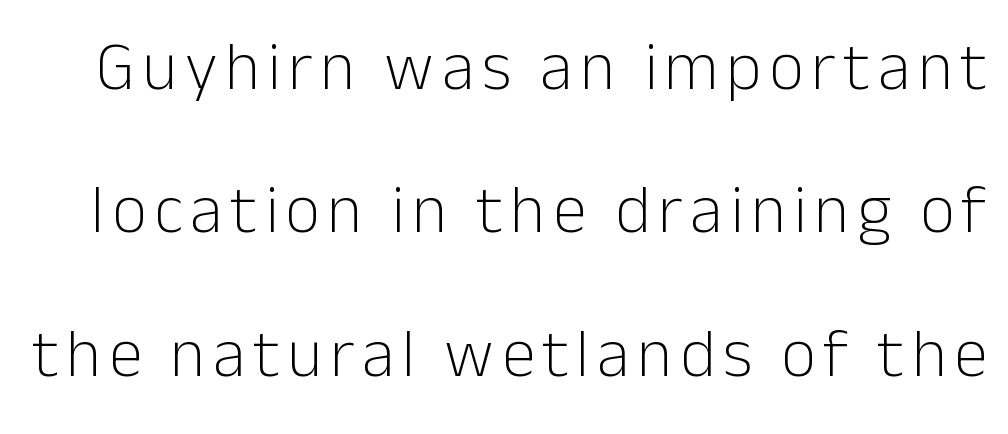
Is this a sans? Yes — the strokes have no serifs. Do the characters align in a grid? No, the font is proportional. This sample trades compactness for vertical openness between lines. Tall strokes in this sample are plumb rather than angled. Caption: face not bold, strokes unweighted. Type without underlining.
